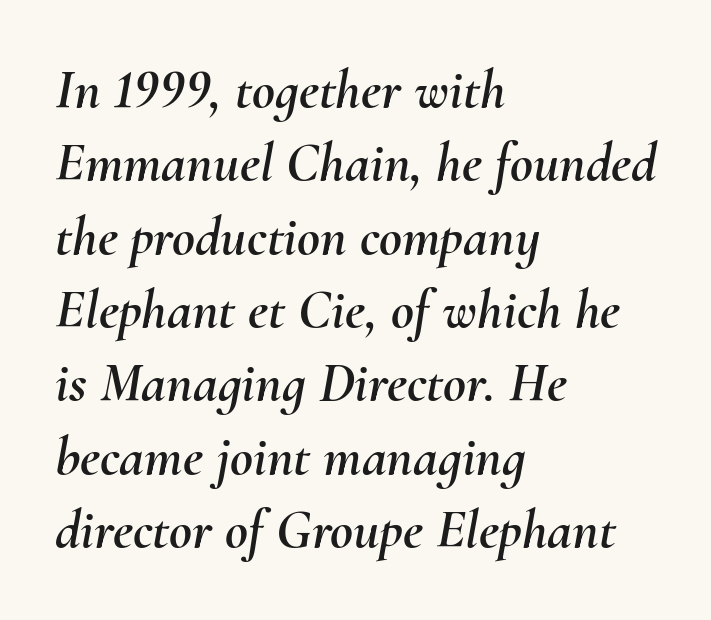
You could call the tracking neutral — neither tight nor loose. Unmarked baselines from the first word to the last. Leading: standard. Each letter keeps its own natural width here, so spacing adapts to shape. These lines were composed using italics. The passage is arranged the way most books set body copy — flush left.
